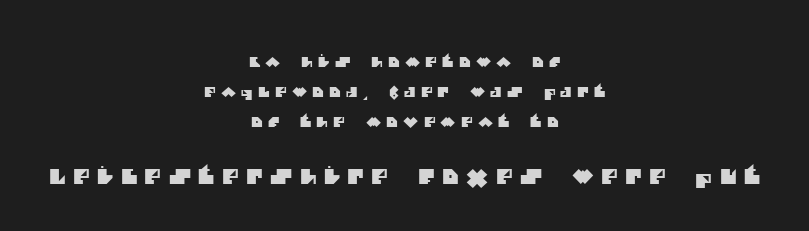
One glance says open: line gaps are wider than usual. Two sizes are in play, and the larger belongs to the second block. This rendering widens character spacing well past its baseline value. Rule under the text: the space is simply empty.
